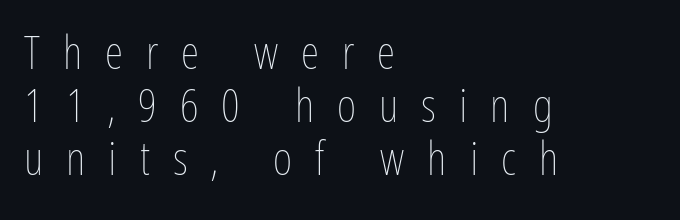
{"italic": "no", "bold": "no", "weight": "thin", "width": "condensed", "stroke_contrast": "low", "x_height": "medium", "monospaced": "no", "underline": "no", "align": "left", "line_spacing": "tight", "line_spacing_ratio": 1.13, "letter_spacing": "wide", "letter_spacing_em": 0.49, "glyph_px": 47}
